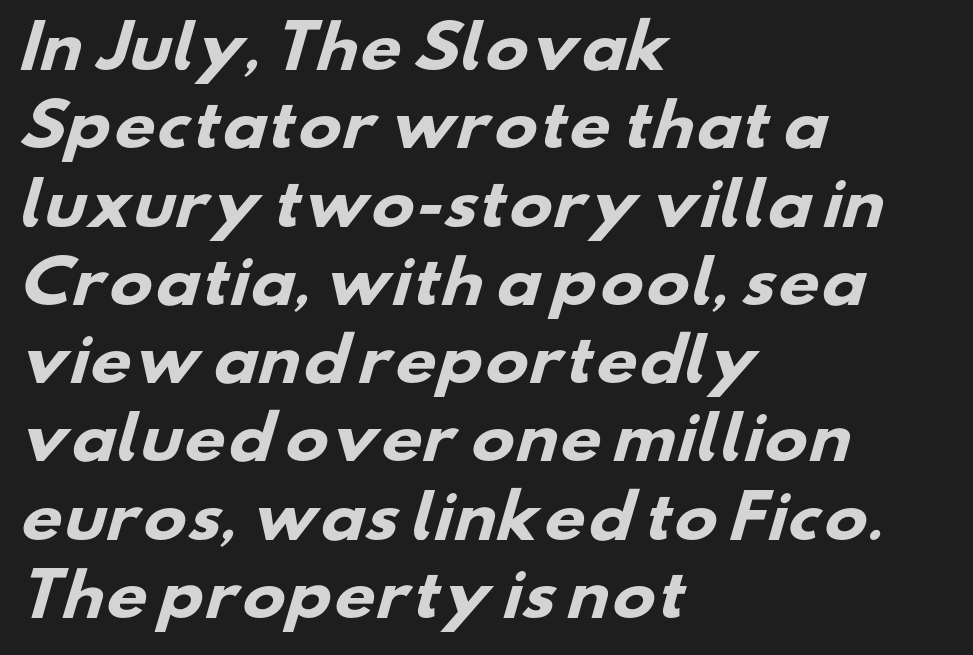
Q: Is the text bold? A: Yes.
Q: Is the typeface a serif or a sans-serif typeface? A: Sans-serif.
Q: Is the text underlined? A: No.
Q: How is the paragraph aligned? A: Left-aligned.
Q: Is the spacing between letters normal or unusually wide? A: Normal.
Q: Is the spacing between lines tight, normal or loose? A: Normal.
Q: Width (condensed, normal, or wide)? A: Wide.
Q: Stroke contrast? A: Low.
Q: x-height? A: Small.
Q: Monospaced? A: No.
